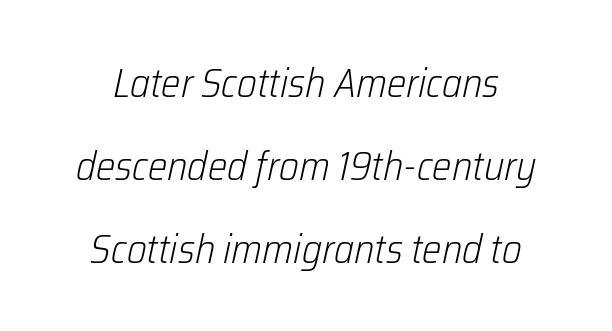
Q: Is the text bold? A: No.
Q: Is the text italic (slanted)? A: Yes, it leans right by about 12 degrees.
Q: Is the text underlined? A: No.
Q: How is the paragraph aligned? A: Centered.
Q: Is the spacing between letters normal or unusually wide? A: Normal.
Q: Is the spacing between lines tight, normal or loose? A: Loose.
Q: Width (condensed, normal, or wide)? A: Condensed.
Q: Stroke contrast? A: Low.
Q: x-height? A: Medium.
Q: Monospaced? A: No.
